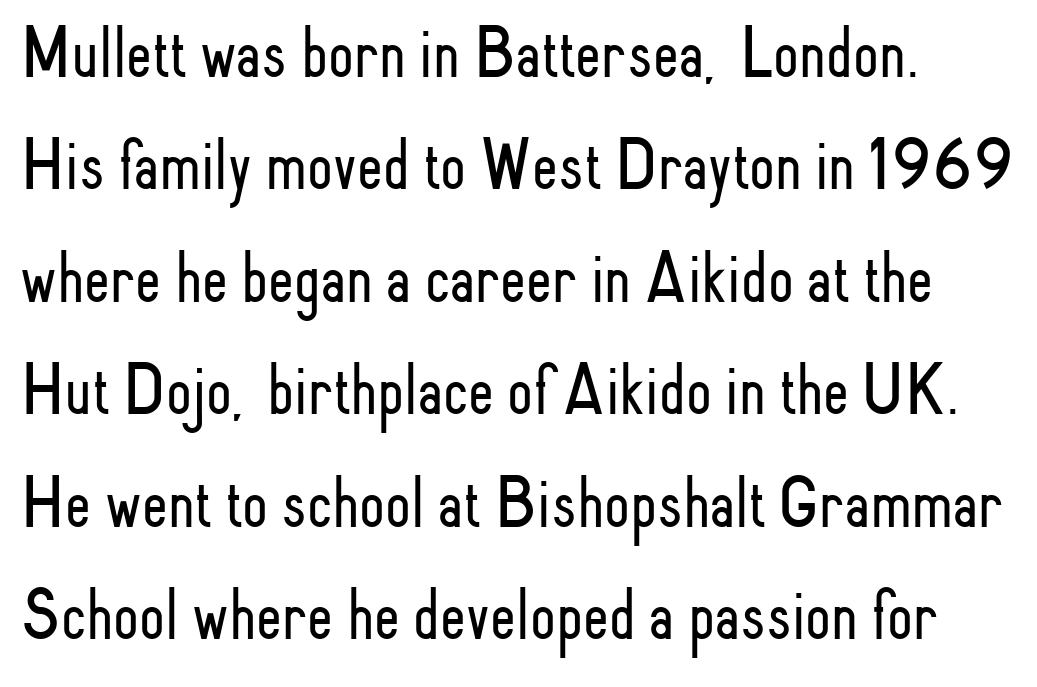
Compared with typical body copy, the letter spacing here is the same. Nothing heavy about these letters — not bold at all. Leading matches the norm, producing a regular column. You can tell from the bare stems that sans-serif type was used. Varying glyph widths throughout — classic text-font behaviour.
